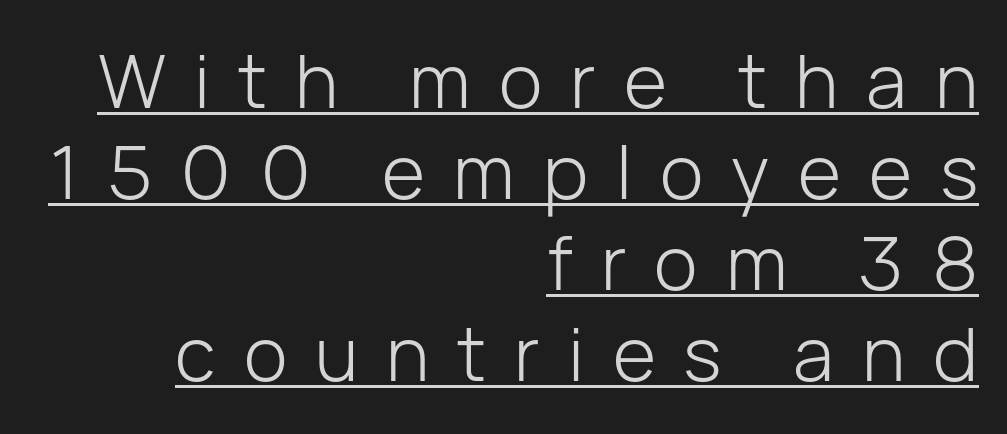
The image shows 74 px light sans-serif type, upright; set right-aligned, line spacing 1.23x, unusually wide letter spacing (+0.38 em), underlined; low stroke contrast and a medium x-height.
